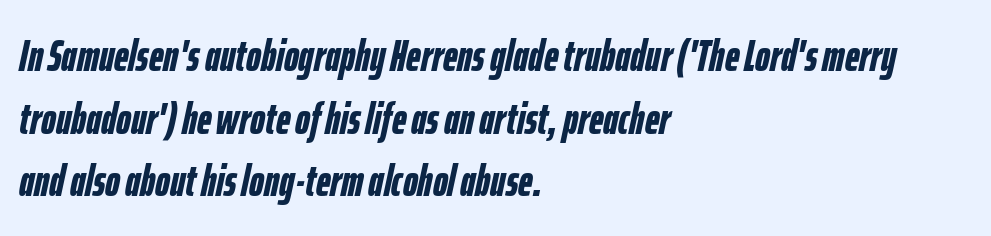
The image shows 45 px semibold, condensed type, italic (leaning right); set left-aligned, normal line spacing (1.39x), normal letter spacing, not underlined; low stroke contrast and a medium x-height.
